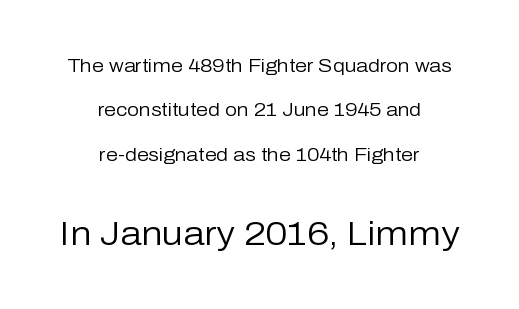
Q: Is the text bold? A: No.
Q: Is the text italic (slanted)? A: No, it is upright.
Q: Is the typeface a serif or a sans-serif typeface? A: Sans-serif.
Q: Is the text underlined? A: No.
Q: How is the paragraph aligned? A: Centered.
Q: Is the spacing between letters normal or unusually wide? A: Normal.
Q: Is the spacing between lines tight, normal or loose? A: Loose.
Q: Which block of text is set in a larger size, the first (top) or the second (bottom)? A: The second (bottom) one.
Q: Width (condensed, normal, or wide)? A: Normal.
Q: Stroke contrast? A: Low.
Q: x-height? A: Medium.
Q: Monospaced? A: No.
